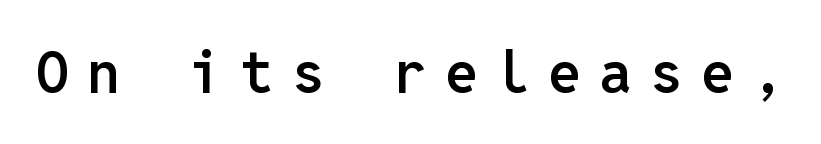
{"serif": "no", "italic": "no", "bold": "semi", "weight": "semibold", "width": "normal", "stroke_contrast": "low", "x_height": "medium", "monospaced": "yes", "underline": "no", "letter_spacing": "wide", "letter_spacing_em": 0.32, "glyph_px": 58}
